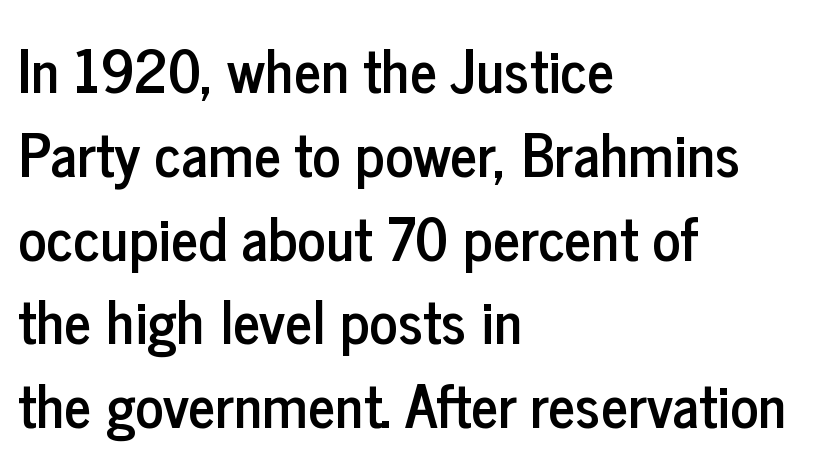
Q: Is the text italic (slanted)? A: No, it is upright.
Q: Is the typeface a serif or a sans-serif typeface? A: Sans-serif.
Q: Is the text underlined? A: No.
Q: How is the paragraph aligned? A: Left-aligned.
Q: Is the spacing between letters normal or unusually wide? A: Normal.
Q: Is the spacing between lines tight, normal or loose? A: Normal.
Q: Width (condensed, normal, or wide)? A: Condensed.
Q: Stroke contrast? A: Low.
Q: x-height? A: Medium.
Q: Monospaced? A: No.
